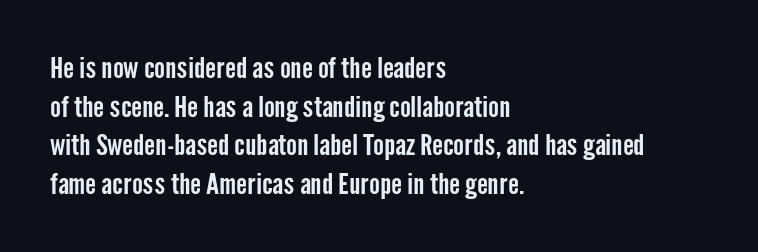
{"serif": "no", "italic": "no", "width": "condensed", "stroke_contrast": "low", "x_height": "medium", "monospaced": "no", "underline": "no", "align": "left", "line_spacing": "normal", "line_spacing_ratio": 1.33, "letter_spacing": "normal", "letter_spacing_em": 0.0, "glyph_px": 29}
